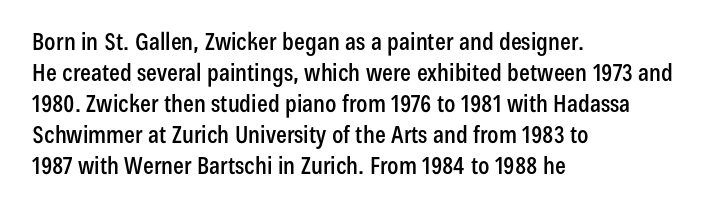
Q: Is the text italic (slanted)? A: No, it is upright.
Q: Is the text underlined? A: No.
Q: How is the paragraph aligned? A: Left-aligned.
Q: Is the spacing between letters normal or unusually wide? A: Normal.
Q: Is the spacing between lines tight, normal or loose? A: Normal.
